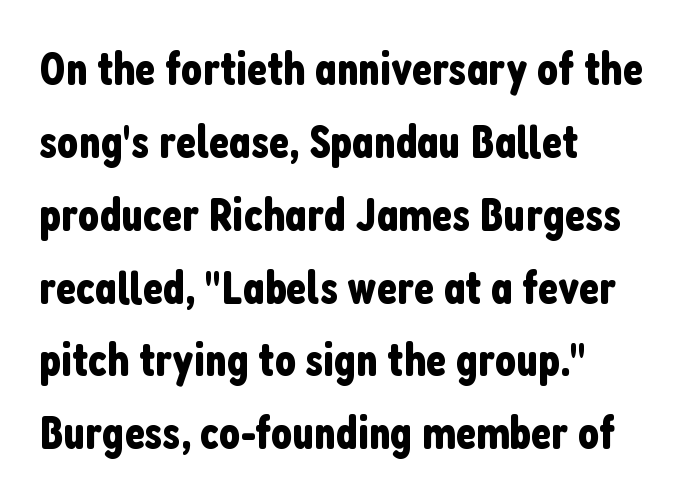
The image shows 47 px condensed sans-serif type, upright; set left-aligned, normal line spacing (1.55x), normal letter spacing, not underlined; low stroke contrast and a medium x-height.
